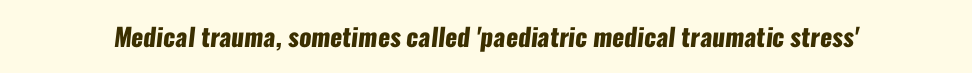
The image shows 25 px bold type; set normal letter spacing, not underlined.
